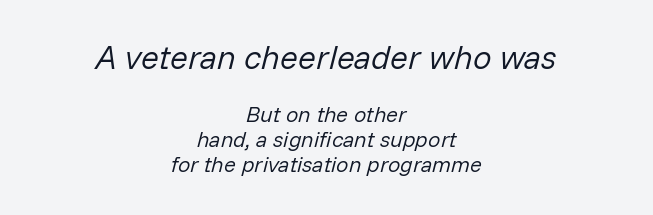
Q: Is the text bold? A: No.
Q: Is the text italic (slanted)? A: Yes, it leans right by about 14 degrees.
Q: Is the text underlined? A: No.
Q: How is the paragraph aligned? A: Centered.
Q: Is the spacing between letters normal or unusually wide? A: Normal.
Q: Is the spacing between lines tight, normal or loose? A: Tight.
Q: Which block of text is set in a larger size, the first (top) or the second (bottom)? A: The first (top) one.
Q: Width (condensed, normal, or wide)? A: Normal.
Q: Stroke contrast? A: Low.
Q: x-height? A: Medium.
Q: Monospaced? A: No.
